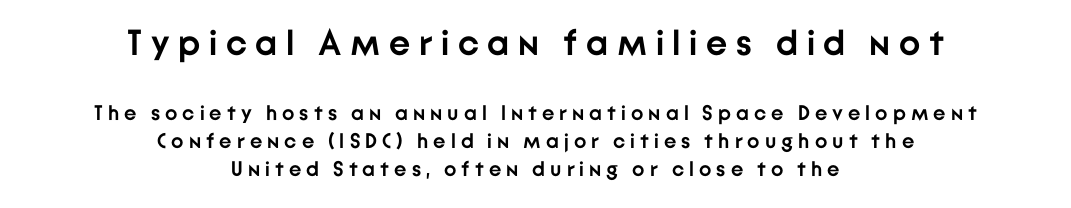
Q: Is the text bold? A: Yes.
Q: Is the text italic (slanted)? A: No, it is upright.
Q: Is the typeface a serif or a sans-serif typeface? A: Sans-serif.
Q: Is the text underlined? A: No.
Q: How is the paragraph aligned? A: Centered.
Q: Is the spacing between letters normal or unusually wide? A: Unusually wide.
Q: Is the spacing between lines tight, normal or loose? A: Normal.
Q: Which block of text is set in a larger size, the first (top) or the second (bottom)? A: The first (top) one.
Q: Width (condensed, normal, or wide)? A: Normal.
Q: Stroke contrast? A: Low.
Q: x-height? A: Medium.
Q: Monospaced? A: No.
